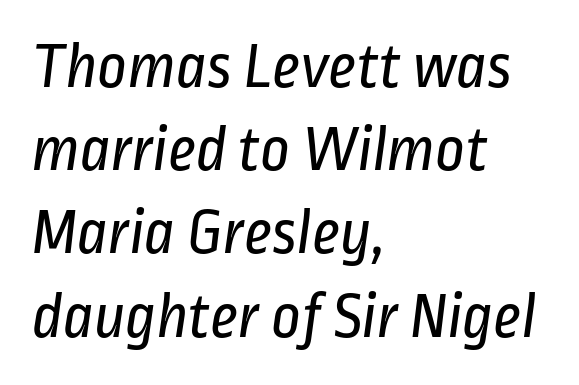
The image shows 65 px regular-weight, condensed sans-serif type; set left-aligned, normal line spacing (1.28x), normal letter spacing, not underlined; low stroke contrast and a medium x-height.
